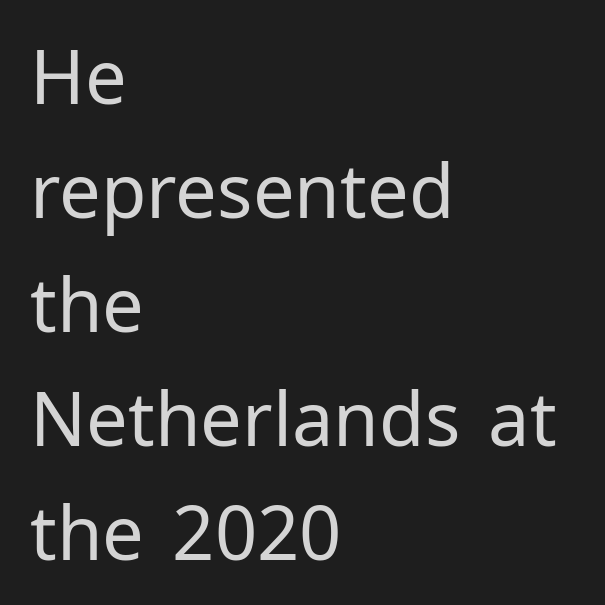
Q: Is the text bold? A: No.
Q: Is the text italic (slanted)? A: No, it is upright.
Q: Is the typeface a serif or a sans-serif typeface? A: Sans-serif.
Q: Is the text underlined? A: No.
Q: How is the paragraph aligned? A: Left-aligned.
Q: Is the spacing between letters normal or unusually wide? A: Normal.
Q: Is the spacing between lines tight, normal or loose? A: Normal.
Q: Width (condensed, normal, or wide)? A: Normal.
Q: Stroke contrast? A: Low.
Q: x-height? A: Medium.
Q: Monospaced? A: No.
